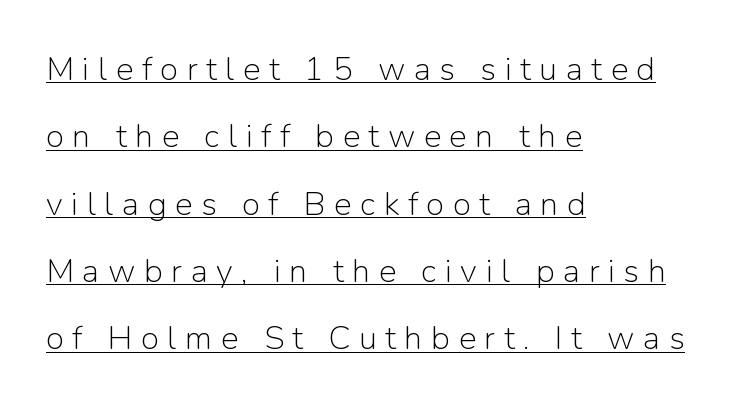
Q: Is the text bold? A: No.
Q: Is the text italic (slanted)? A: No, it is upright.
Q: Is the typeface a serif or a sans-serif typeface? A: Sans-serif.
Q: Is the text underlined? A: Yes.
Q: How is the paragraph aligned? A: Left-aligned.
Q: Is the spacing between letters normal or unusually wide? A: Unusually wide.
Q: Is the spacing between lines tight, normal or loose? A: Loose.
Q: Width (condensed, normal, or wide)? A: Normal.
Q: Stroke contrast? A: Low.
Q: x-height? A: Medium.
Q: Monospaced? A: No.
